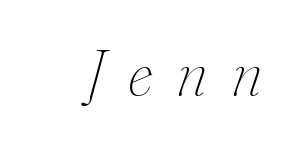
{"italic": "yes", "lean": "right", "slant_degrees": 16, "bold": "no", "weight": "thin", "width": "normal", "stroke_contrast": "medium", "x_height": "small", "monospaced": "no", "underline": "no", "letter_spacing": "wide", "letter_spacing_em": 0.36, "glyph_px": 65}
